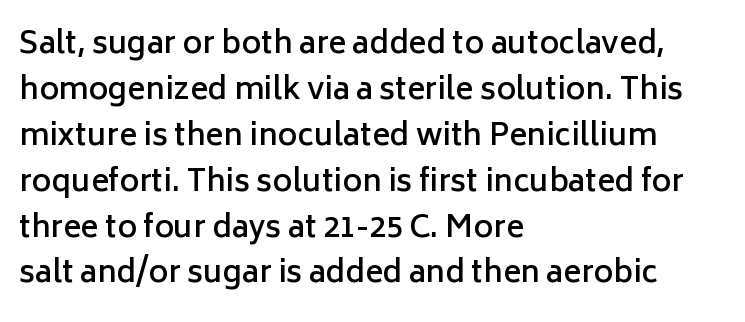
Type without underlining. One-word summary of the alignment: left. Style check: upright. Typographic density is moderately raised because the face is semibold. Regarding leading, the lines here are spaced in the standard way. Spacing verdict: proportional, widths tailored to each character.
